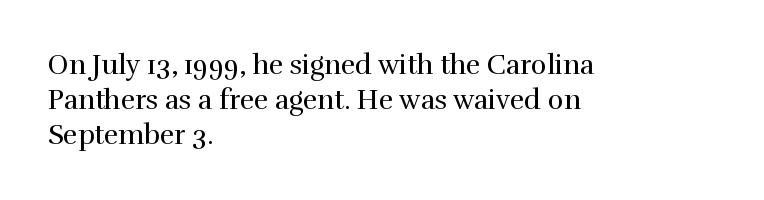
The image shows 27 px text type, upright; set left-aligned, normal line spacing (1.29x), normal letter spacing, not underlined.
